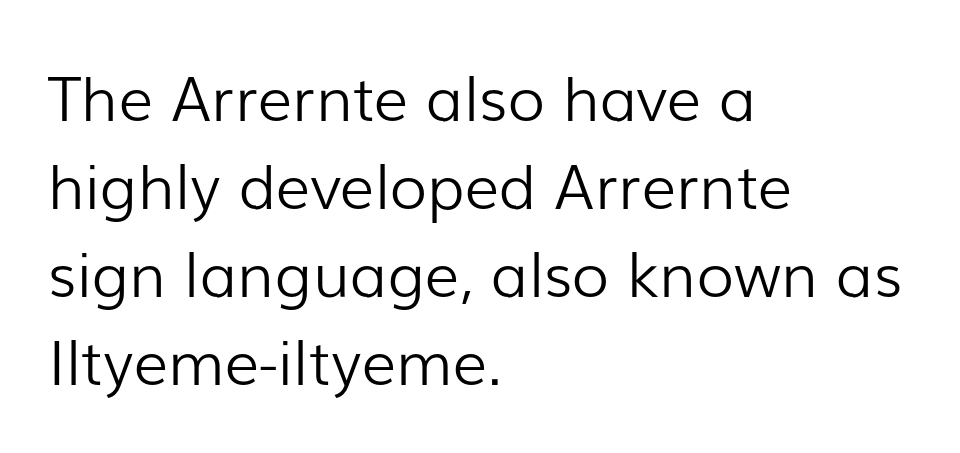
Q: Is the text bold? A: No.
Q: Is the text italic (slanted)? A: No, it is upright.
Q: Is the typeface a serif or a sans-serif typeface? A: Sans-serif.
Q: Is the text underlined? A: No.
Q: How is the paragraph aligned? A: Left-aligned.
Q: Is the spacing between letters normal or unusually wide? A: Normal.
Q: Is the spacing between lines tight, normal or loose? A: Normal.
Q: Width (condensed, normal, or wide)? A: Normal.
Q: Stroke contrast? A: Low.
Q: x-height? A: Medium.
Q: Monospaced? A: No.
